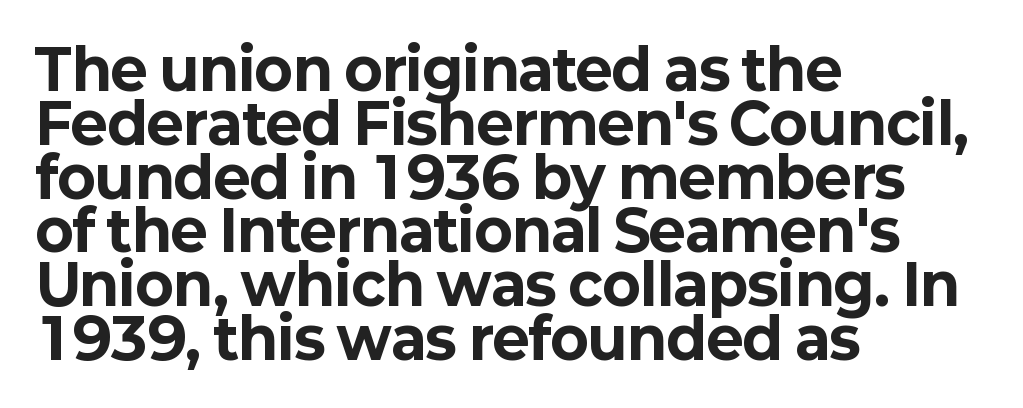
Q: Is the text bold? A: Yes.
Q: Is the text italic (slanted)? A: No, it is upright.
Q: Is the typeface a serif or a sans-serif typeface? A: Sans-serif.
Q: Is the text underlined? A: No.
Q: How is the paragraph aligned? A: Left-aligned.
Q: Is the spacing between letters normal or unusually wide? A: Normal.
Q: Is the spacing between lines tight, normal or loose? A: Tight.
Q: Width (condensed, normal, or wide)? A: Normal.
Q: Stroke contrast? A: Low.
Q: x-height? A: Medium.
Q: Monospaced? A: No.
